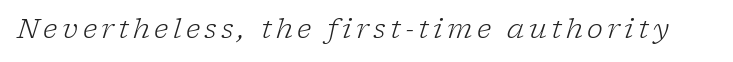
{"italic": "yes", "lean": "right", "slant_degrees": 17, "bold": "no", "underline": "no", "glyph_px": 27}
